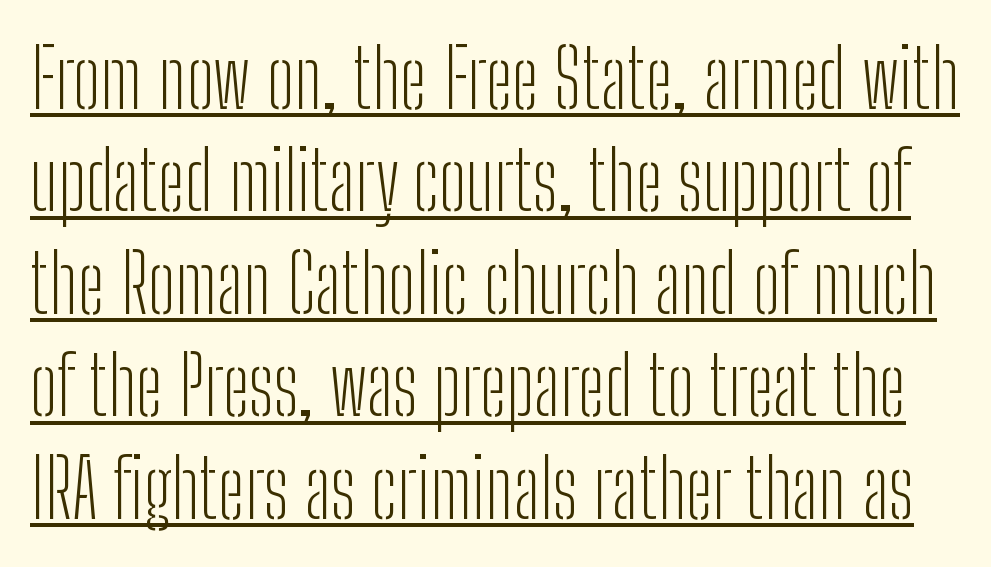
Regarding leading, the lines here are spaced in the standard way. Looks like regular typesetting: each glyph gets only the width it needs. Underlined type. Check where the strokes stop: nothing finishes them off — pure sans. These lines keep a tight, regular rhythm from letter to letter.
